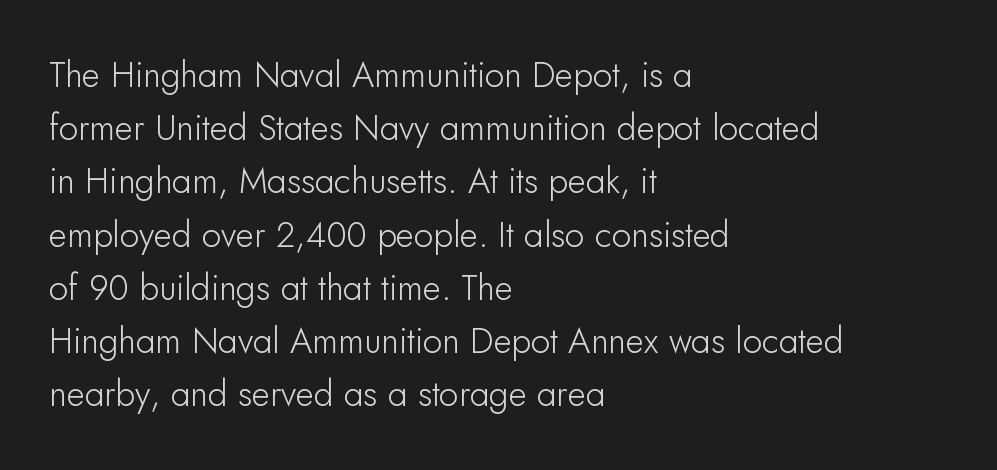
Compared with a centered layout, this one pins lines to the left instead. Glance below the letters and you will spot only blank space. Note the varied advance widths — an 'i' is clearly narrower than an 'm'. Are there feet on the stems? There aren't — it's a sans.
